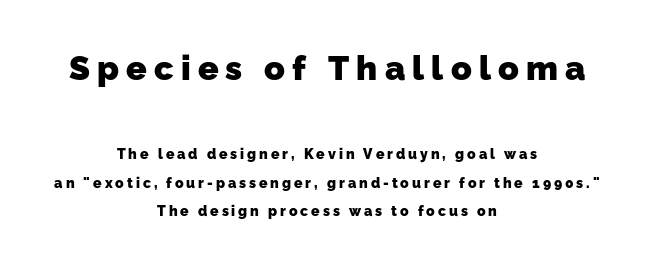
Classification — sans serif. The face used here is proportionally spaced, like ordinary book or web type. Is there much room between lines? Yes — plenty of vertical air separates them. The first block has been scaled up relative to the second. The space directly below the letters is spotless.
